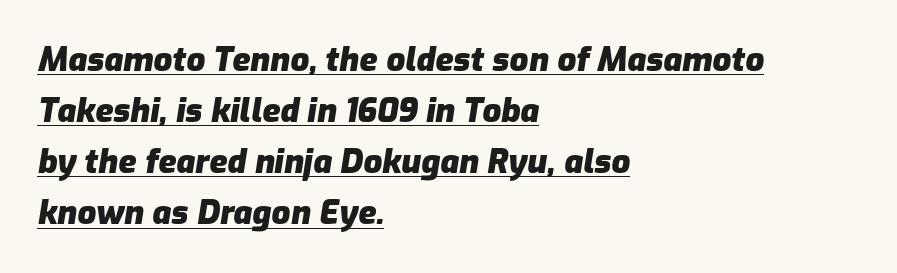
{"italic": "yes", "lean": "right", "slant_degrees": 9, "bold": "yes", "weight": "heavy", "width": "normal", "stroke_contrast": "low", "x_height": "medium", "monospaced": "no", "underline": "yes", "align": "left", "line_spacing": "normal", "line_spacing_ratio": 1.55, "letter_spacing": "normal", "letter_spacing_em": 0.0, "glyph_px": 33}
